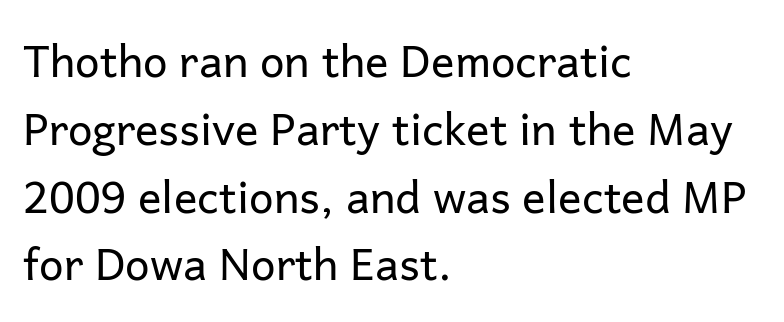
The image shows 44 px regular-weight sans-serif type, upright; set left-aligned, normal line spacing (1.54x), normal letter spacing, not underlined; low stroke contrast and a medium x-height.
